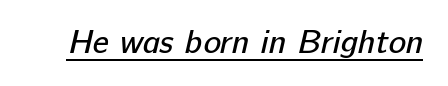
{"serif": "no", "bold": "no", "weight": "regular", "width": "normal", "stroke_contrast": "low", "x_height": "medium", "monospaced": "no", "underline": "yes", "letter_spacing": "normal", "letter_spacing_em": 0.0, "glyph_px": 33}
